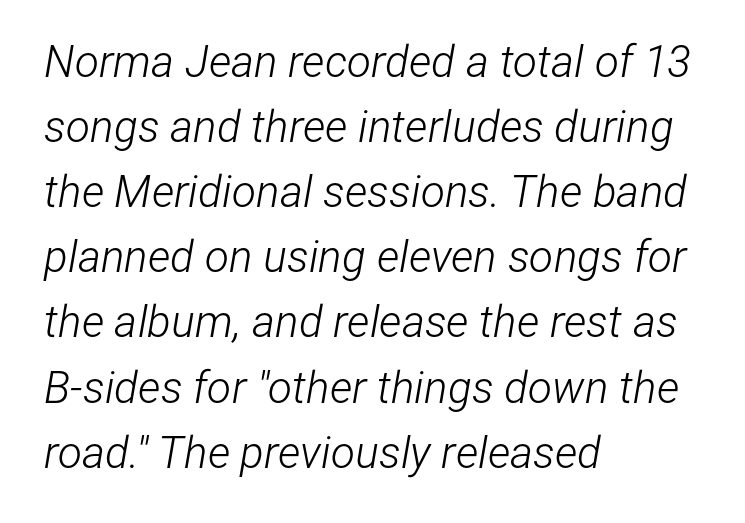
Vertical spacing — default. The rendering uses natural spacing where letterforms have individual widths. A bare baseline throughout the passage. The font's italic variant was chosen for this text. Compared with a typical body face, this is equally light or lighter still. This sample uses plain, unmodified letter spacing.
